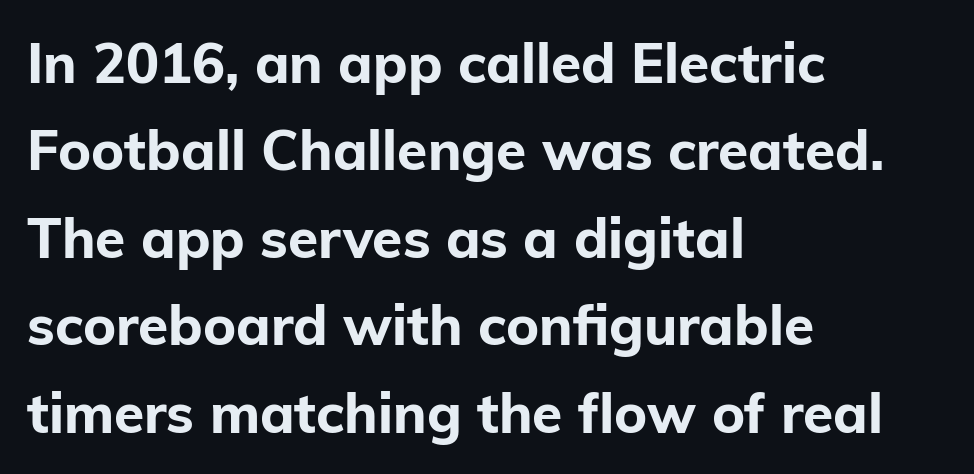
The image shows 55 px bold sans-serif type, upright; set left-aligned, normal line spacing (1.59x), normal letter spacing, not underlined; low stroke contrast and a medium x-height.
